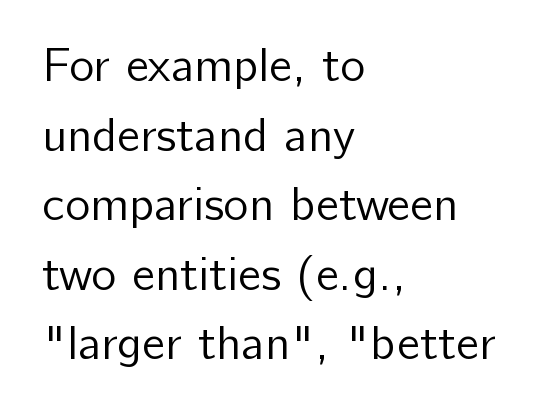
Glyph-to-glyph distance matches everyday printed text. The rendering anchors every line to the left-hand side. Font category for this specimen: sans-serif. Line spacing here is normal. Glance below the letters and you will spot only blank space.
